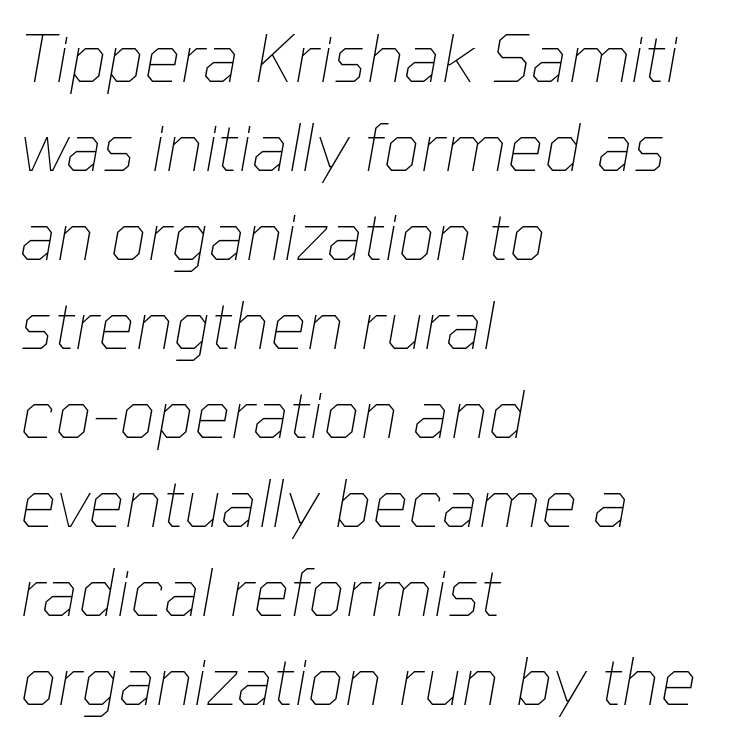
Q: Is the text bold? A: No.
Q: Is the text italic (slanted)? A: Yes, it leans right by about 10 degrees.
Q: Is the text underlined? A: No.
Q: How is the paragraph aligned? A: Left-aligned.
Q: Is the spacing between letters normal or unusually wide? A: Normal.
Q: Is the spacing between lines tight, normal or loose? A: Normal.
Q: Width (condensed, normal, or wide)? A: Normal.
Q: Stroke contrast? A: Low.
Q: x-height? A: Medium.
Q: Monospaced? A: No.
